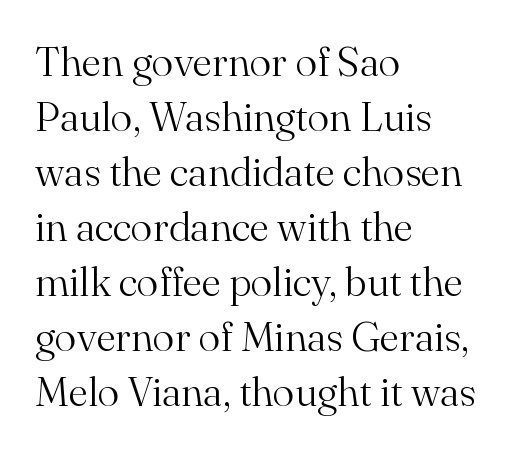
Q: Is the text bold? A: No.
Q: Is the text italic (slanted)? A: No, it is upright.
Q: Is the typeface a serif or a sans-serif typeface? A: Serif.
Q: Is the text underlined? A: No.
Q: How is the paragraph aligned? A: Left-aligned.
Q: Is the spacing between letters normal or unusually wide? A: Normal.
Q: Is the spacing between lines tight, normal or loose? A: Normal.
Q: Width (condensed, normal, or wide)? A: Normal.
Q: Stroke contrast? A: Medium.
Q: x-height? A: Small.
Q: Monospaced? A: No.
